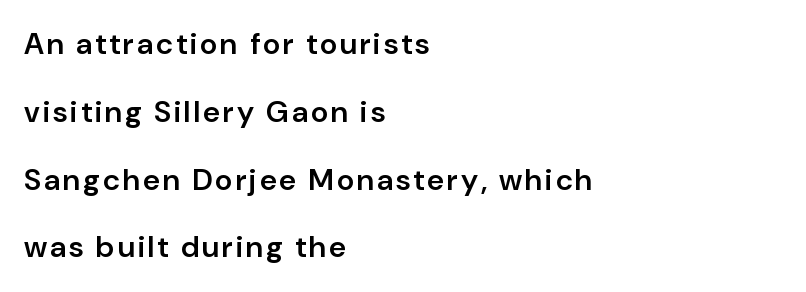
The image shows 30 px semibold sans-serif type, upright; set left-aligned, loose line spacing (2.26x), not underlined; low stroke contrast and a medium x-height.
